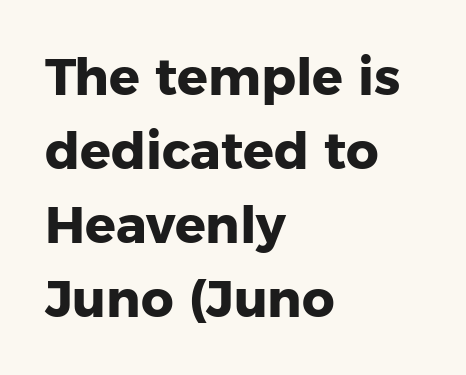
How are the letters spaced? Ordinarily, with no added tracking. Words float on clear page, feet unadorned. Observe the absence of serifs on each vertical stroke in this sample. Strokes here are thick enough to call this a true bold. Teacher's note: observe the even left margin — that is flush-left alignment. One glance says typical: line gaps are just what's usual.
